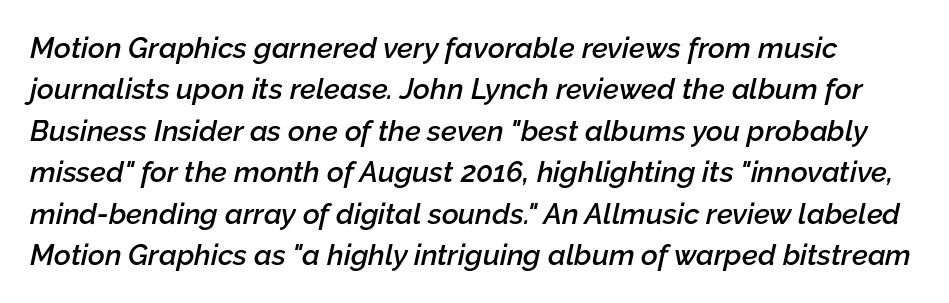
The letters advance in unequal steps, a hallmark of proportional type. There is no visible air inserted between adjacent glyphs. Quick note: interline space is typical. Italic? Definitely — the glyphs are oblique. Is the type bold? Partly — it's a semibold, heavier than regular but not fully bold.
